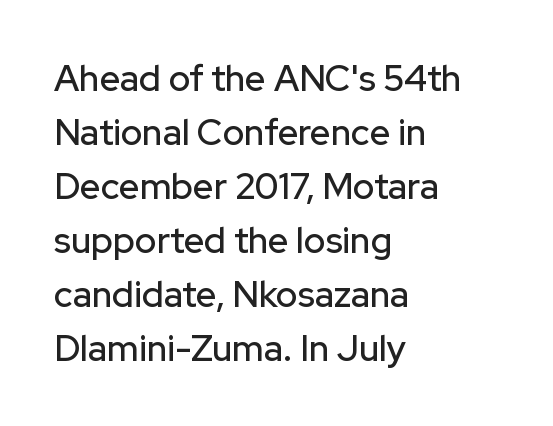
{"serif": "no", "italic": "no", "width": "normal", "stroke_contrast": "low", "x_height": "medium", "monospaced": "no", "underline": "no", "align": "left", "line_spacing": "normal", "line_spacing_ratio": 1.5, "letter_spacing": "normal", "letter_spacing_em": 0.0, "glyph_px": 36}
